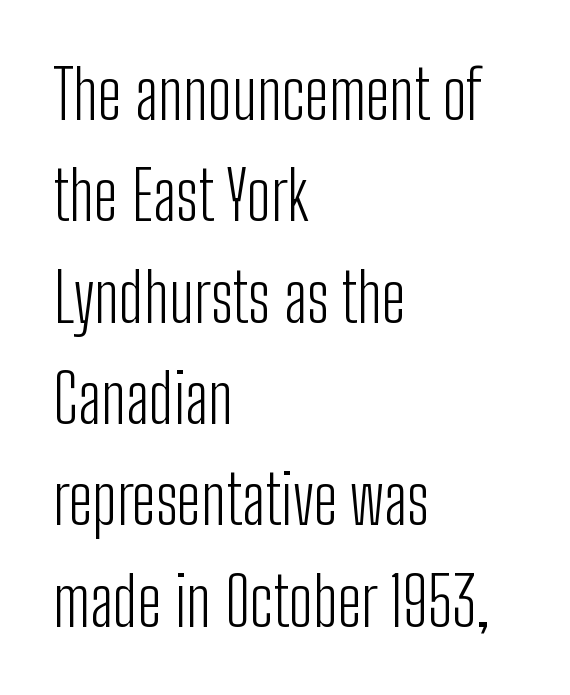
{"serif": "no", "italic": "no", "bold": "no", "weight": "light", "width": "condensed", "stroke_contrast": "low", "x_height": "medium", "monospaced": "no", "underline": "no", "align": "left", "line_spacing": "normal", "line_spacing_ratio": 1.49, "letter_spacing": "normal", "letter_spacing_em": 0.0, "glyph_px": 68}
